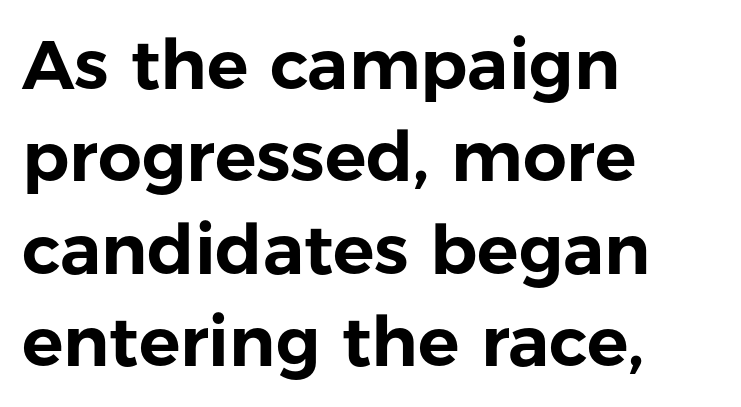
Q: Is the text italic (slanted)? A: No, it is upright.
Q: Is the typeface a serif or a sans-serif typeface? A: Sans-serif.
Q: Is the text underlined? A: No.
Q: How is the paragraph aligned? A: Left-aligned.
Q: Is the spacing between letters normal or unusually wide? A: Normal.
Q: Is the spacing between lines tight, normal or loose? A: Normal.
Q: Width (condensed, normal, or wide)? A: Normal.
Q: Stroke contrast? A: Low.
Q: x-height? A: Medium.
Q: Monospaced? A: No.
